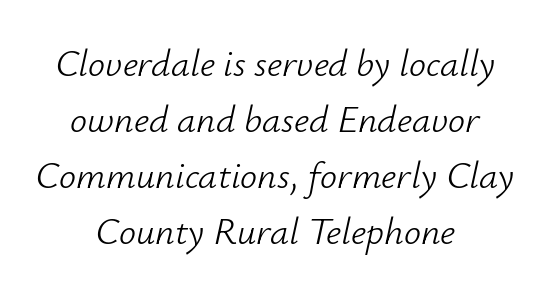
{"italic": "yes", "lean": "right", "slant_degrees": 12, "bold": "no", "weight": "light", "width": "normal", "stroke_contrast": "low", "x_height": "small", "monospaced": "no", "underline": "no", "align": "center", "line_spacing": "normal", "line_spacing_ratio": 1.47, "letter_spacing": "normal", "letter_spacing_em": 0.0, "glyph_px": 38}
